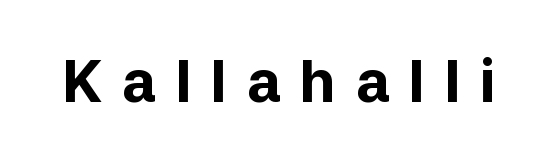
This sample uses an upright cut, with every glyph sitting square on the baseline. A typesetter would call this proportional, since set widths differ per character. Nobody drew a line under any word here. The face used here has the dense, thick strokes of a bold.
